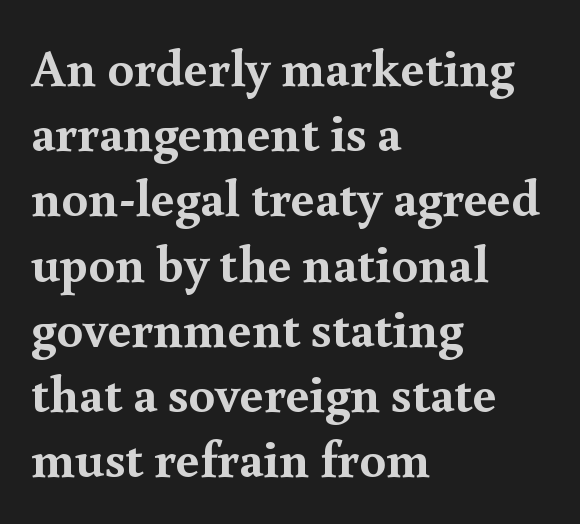
{"serif": "yes", "italic": "no", "bold": "yes", "weight": "semibold", "width": "normal", "x_height": "small", "monospaced": "no", "underline": "no", "align": "left", "line_spacing_ratio": 1.23, "letter_spacing": "normal", "letter_spacing_em": 0.0, "glyph_px": 53}
